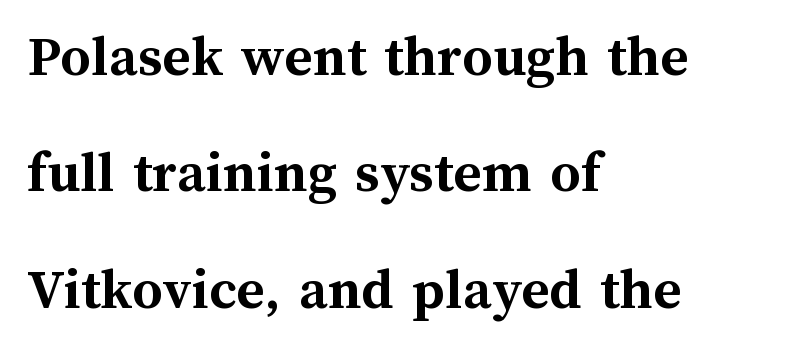
{"italic": "no", "bold": "yes", "weight": "semibold", "width": "normal", "stroke_contrast": "medium", "x_height": "medium", "monospaced": "no", "underline": "no", "align": "left", "line_spacing": "loose", "line_spacing_ratio": 1.94, "letter_spacing": "normal", "letter_spacing_em": 0.0, "glyph_px": 60}
